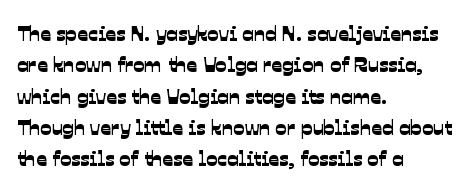
The image shows 21 px text type; set left-aligned, normal line spacing (1.49x), normal letter spacing, not underlined.
